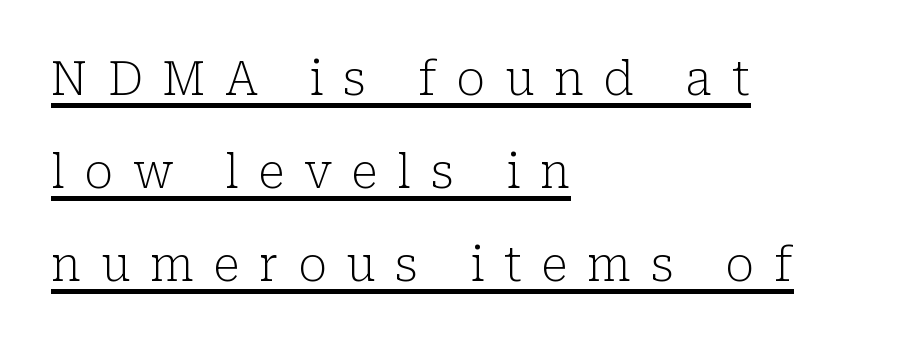
Q: Is the text bold? A: No.
Q: Is the text italic (slanted)? A: No, it is upright.
Q: Is the typeface a serif or a sans-serif typeface? A: Serif.
Q: Is the text underlined? A: Yes.
Q: How is the paragraph aligned? A: Left-aligned.
Q: Is the spacing between letters normal or unusually wide? A: Unusually wide.
Q: Is the spacing between lines tight, normal or loose? A: Loose.
Q: Width (condensed, normal, or wide)? A: Normal.
Q: Stroke contrast? A: Low.
Q: x-height? A: Medium.
Q: Monospaced? A: No.
